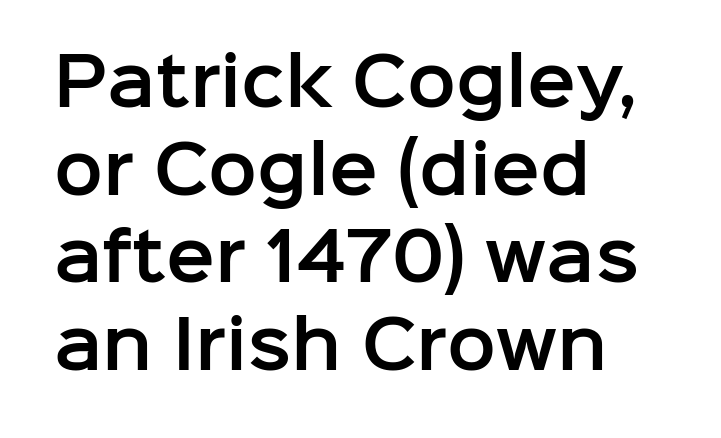
{"serif": "no", "italic": "no", "width": "normal", "stroke_contrast": "low", "x_height": "medium", "monospaced": "no", "underline": "no", "align": "left", "line_spacing": "normal", "line_spacing_ratio": 1.35, "letter_spacing": "normal", "letter_spacing_em": 0.0, "glyph_px": 65}
